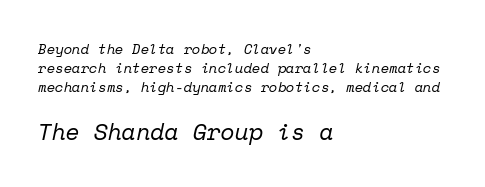
Q: Is the text bold? A: No.
Q: Is the text italic (slanted)? A: Yes, it leans right by about 12 degrees.
Q: Is the text underlined? A: No.
Q: How is the paragraph aligned? A: Left-aligned.
Q: Is the spacing between letters normal or unusually wide? A: Normal.
Q: Is the spacing between lines tight, normal or loose? A: Normal.
Q: Which block of text is set in a larger size, the first (top) or the second (bottom)? A: The second (bottom) one.
